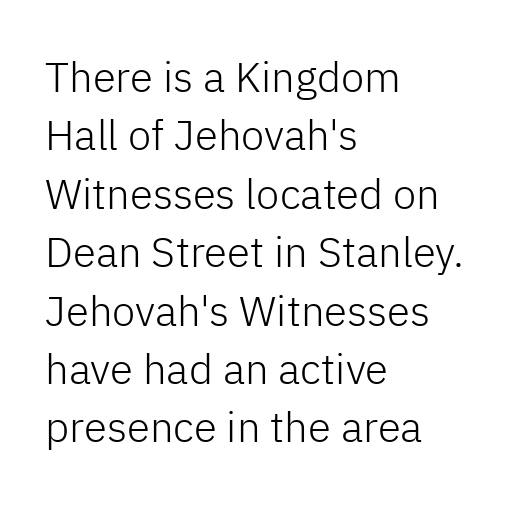
The image shows 42 px light sans-serif type, upright; set left-aligned, normal line spacing (1.39x), normal letter spacing, not underlined; low stroke contrast and a medium x-height.
